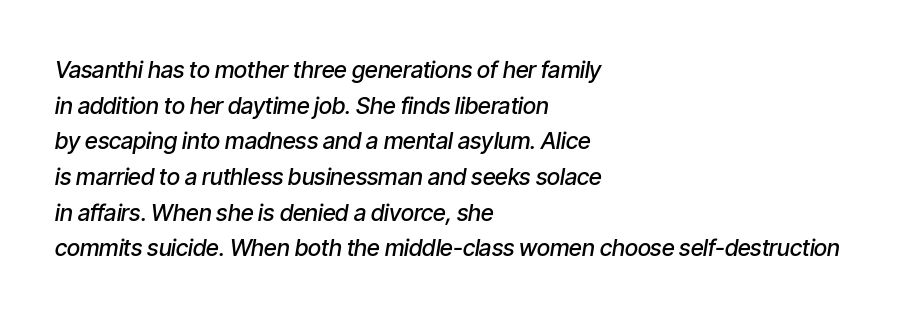
Q: Is the text bold? A: Semi-bold.
Q: Is the text italic (slanted)? A: Yes, it leans right by about 9 degrees.
Q: Is the text underlined? A: No.
Q: How is the paragraph aligned? A: Left-aligned.
Q: Is the spacing between letters normal or unusually wide? A: Normal.
Q: Is the spacing between lines tight, normal or loose? A: Normal.
